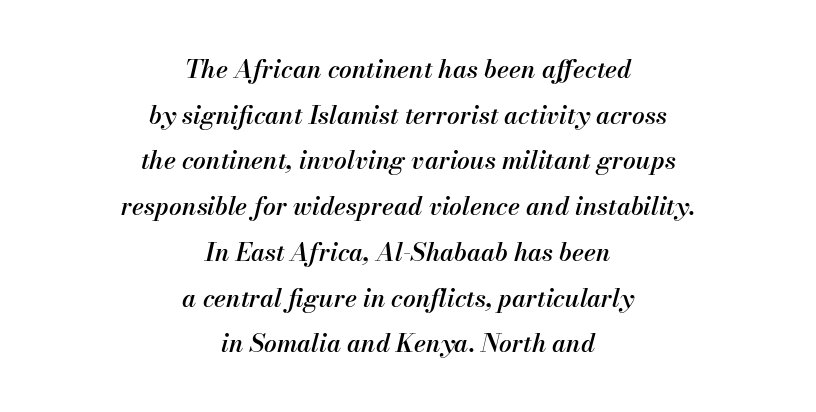
{"italic": "yes", "lean": "right", "slant_degrees": 13, "bold": "semi", "underline": "no", "align": "center", "line_spacing_ratio": 1.83, "letter_spacing": "normal", "letter_spacing_em": 0.0, "glyph_px": 25}
